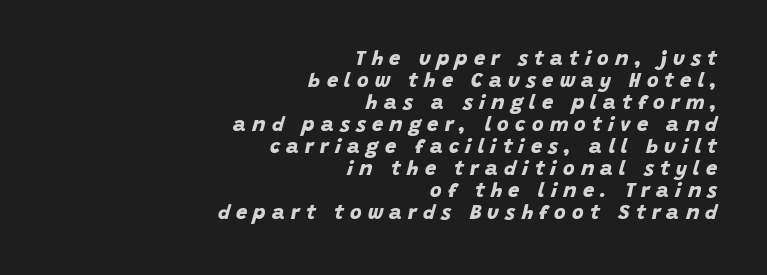
Every row of glyphs terminates at an identical x-position on the right. Whoever set this chose condensed vertical rhythm over breathing room. Does extra space separate the letters? Yes, quite a lot of it. Pretty heavy lettering here — definitely bold. The space beneath each line is pristine and unruled.
